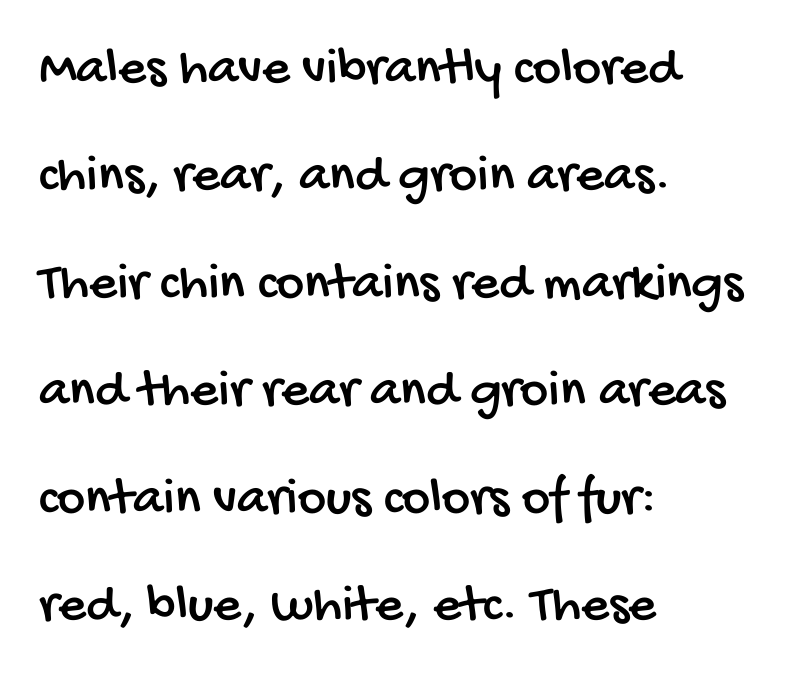
The image shows 54 px condensed sans-serif type; set left-aligned, loose line spacing (1.99x), normal letter spacing, not underlined; low stroke contrast and a large x-height.
